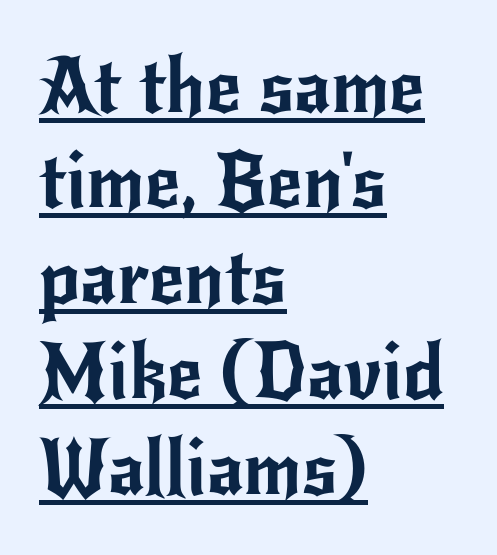
{"serif": "no", "italic": "no", "width": "normal", "stroke_contrast": "low", "x_height": "small", "monospaced": "no", "underline": "yes", "align": "left", "line_spacing_ratio": 1.24, "letter_spacing": "normal", "letter_spacing_em": 0.0, "glyph_px": 77}
